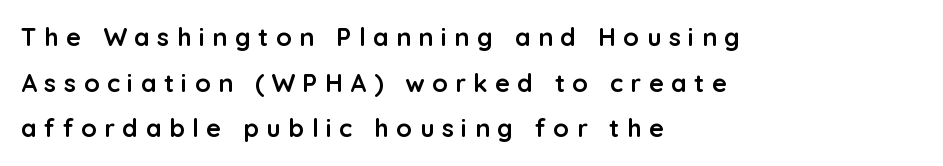
Q: Is the text bold? A: Yes.
Q: Is the text italic (slanted)? A: No, it is upright.
Q: Is the text underlined? A: No.
Q: How is the paragraph aligned? A: Left-aligned.
Q: Is the spacing between letters normal or unusually wide? A: Unusually wide.
